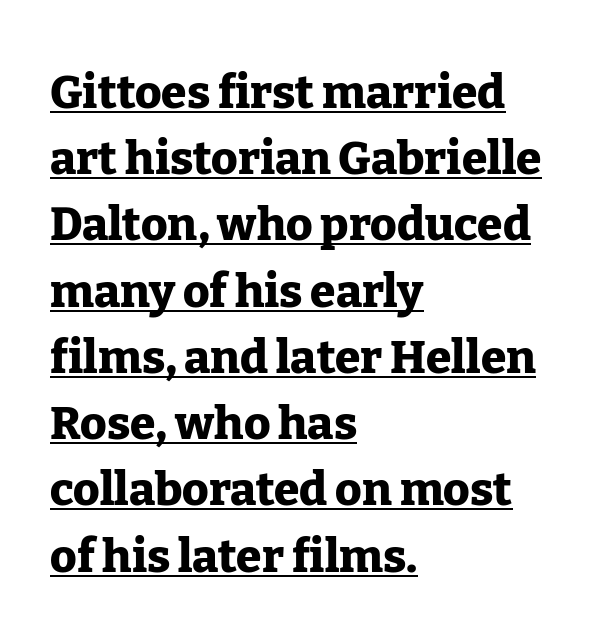
Q: Is the text bold? A: Yes.
Q: Is the text italic (slanted)? A: No, it is upright.
Q: Is the typeface a serif or a sans-serif typeface? A: Serif.
Q: Is the text underlined? A: Yes.
Q: How is the paragraph aligned? A: Left-aligned.
Q: Is the spacing between letters normal or unusually wide? A: Normal.
Q: Is the spacing between lines tight, normal or loose? A: Normal.
Q: Width (condensed, normal, or wide)? A: Normal.
Q: Stroke contrast? A: Low.
Q: x-height? A: Medium.
Q: Monospaced? A: No.
